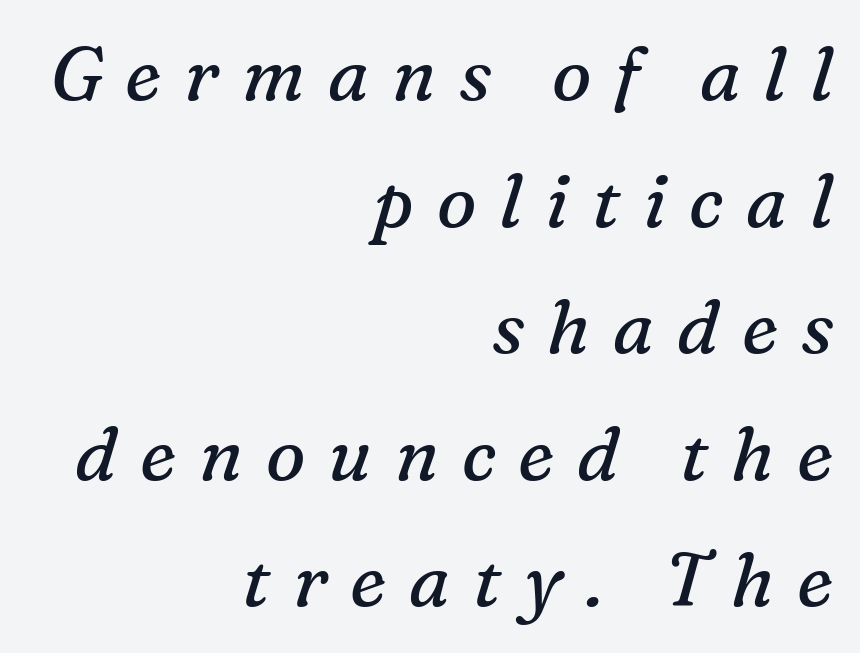
Q: Is the text bold? A: No.
Q: Is the text italic (slanted)? A: Yes, it leans right by about 16 degrees.
Q: Is the typeface a serif or a sans-serif typeface? A: Serif.
Q: Is the text underlined? A: No.
Q: How is the paragraph aligned? A: Right-aligned.
Q: Is the spacing between letters normal or unusually wide? A: Unusually wide.
Q: Width (condensed, normal, or wide)? A: Normal.
Q: Stroke contrast? A: Medium.
Q: x-height? A: Medium.
Q: Monospaced? A: No.
